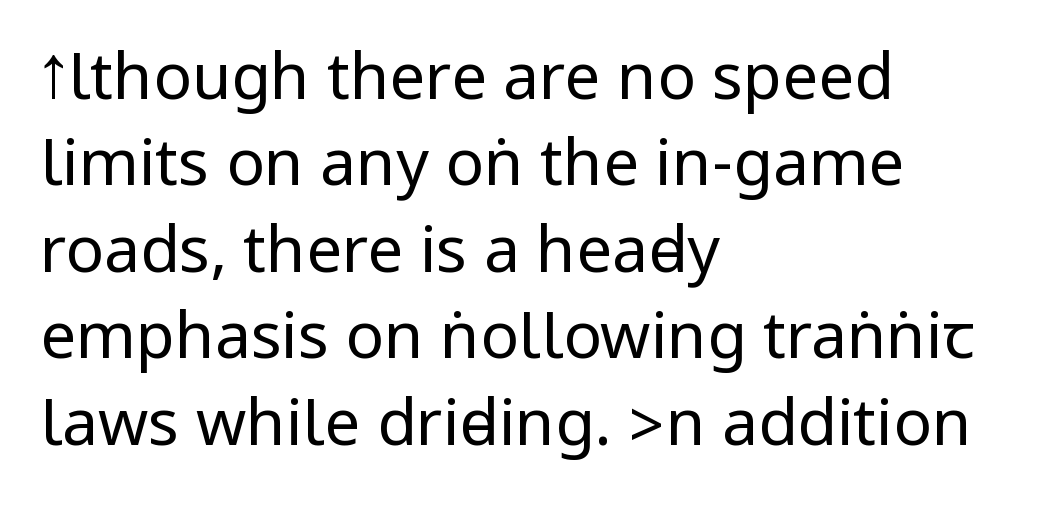
A typesetter would mark this as roman, not italic. This sample keeps an unexceptional amount of space between lines. The glyphs in this specimen are sans serif. No letter is thick-stroked: the sample isn't bold.
